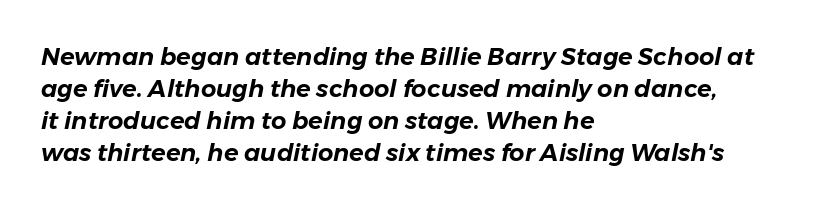
The image shows 24 px text type, italic (leaning right); set left-aligned, normal line spacing (1.34x), normal letter spacing, not underlined.
